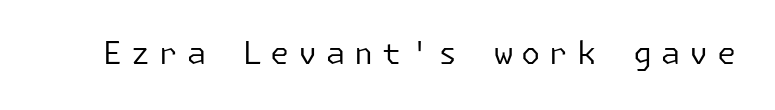
It's the straight-up-and-down kind of type. The tracking jumps out immediately: characters are airy and widely separated. These lines are composed in type without serifs. The letterforms sit at book weight or below. Descenders are the only things crossing below the line.
